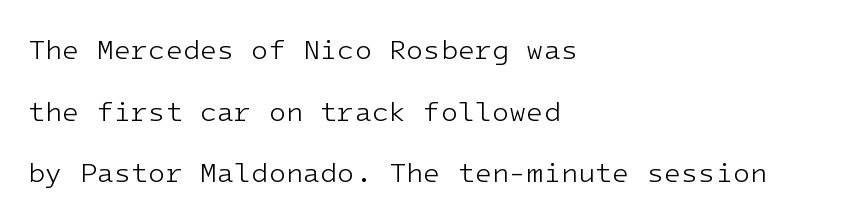
The image shows 28 px light sans-serif type, upright; set left-aligned, loose line spacing (2.2x), normal letter spacing, not underlined; low stroke contrast and a medium x-height.
